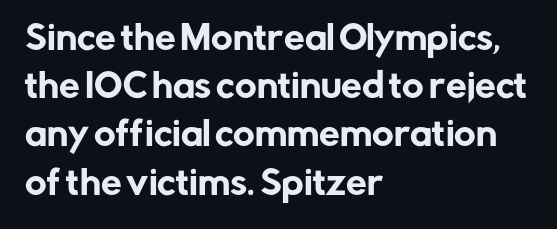
This sample keeps an unexceptional amount of space between lines. This sample is left-justified, so line endings fall wherever the words run out. If you drew a line through each stem, it would be perfectly vertical. Are there feet on the stems? There aren't — it's a sans.
